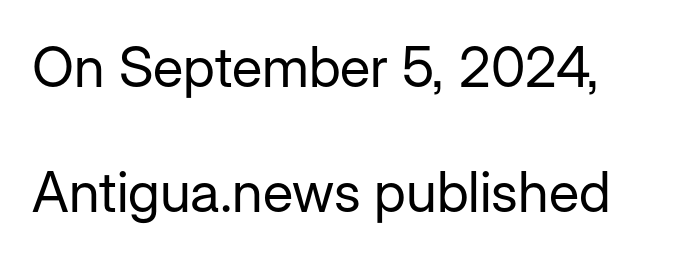
Default kerning and tracking; the words read as compact shapes. This sample has the flowing, uneven cadence of proportional lettering. The lines are spread far apart with generous leading. The strip under each line holds only bare page. Unlike italic type, these characters show no tilt at all. The rendering shows plain stroke endings on the letterforms — a sans-serif design.
